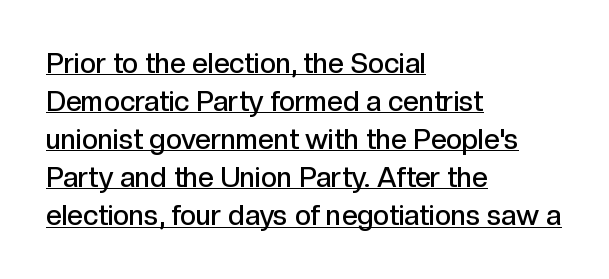
Q: Is the text bold? A: Semi-bold.
Q: Is the text italic (slanted)? A: No, it is upright.
Q: Is the typeface a serif or a sans-serif typeface? A: Sans-serif.
Q: Is the text underlined? A: Yes.
Q: How is the paragraph aligned? A: Left-aligned.
Q: Is the spacing between letters normal or unusually wide? A: Normal.
Q: Is the spacing between lines tight, normal or loose? A: Normal.
Q: Width (condensed, normal, or wide)? A: Normal.
Q: x-height? A: Medium.
Q: Monospaced? A: No.
